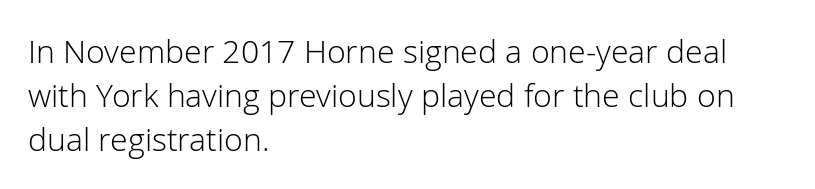
Think of a printed novel: that variable character pitch is what you see here. Characters follow at the spacing the type designer built in. The lettering holds an erect, upright posture throughout. The text was rendered using a sans face with plain stroke endings. The foot of each line stays bare and open. Nothing heavy about these letters — not bold at all.
